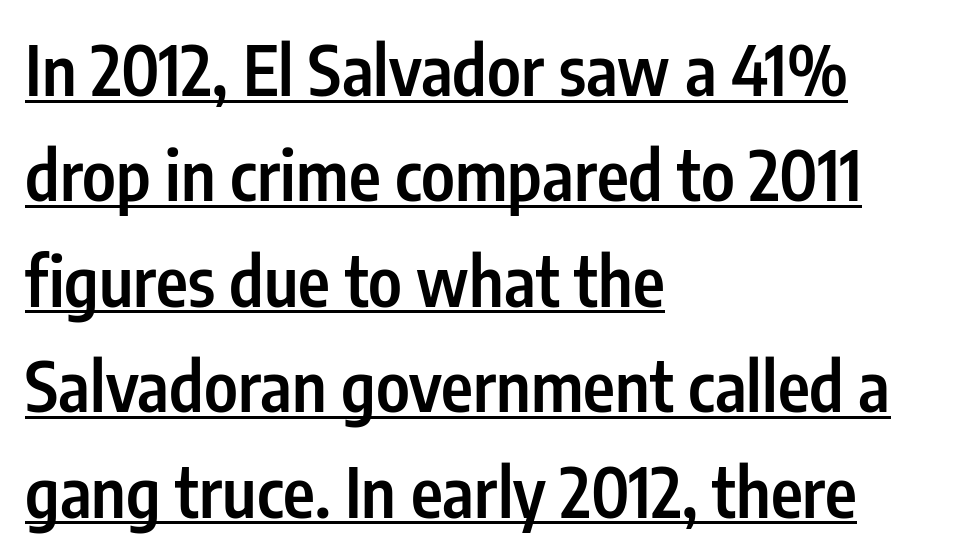
The image shows 68 px semibold, condensed sans-serif type, upright; set left-aligned, normal line spacing (1.55x), normal letter spacing, underlined; low stroke contrast and a medium x-height.
